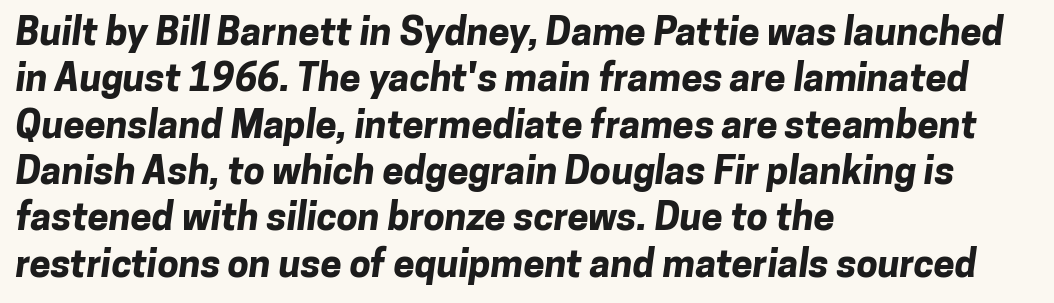
{"serif": "no", "bold": "yes", "weight": "bold", "width": "normal", "stroke_contrast": "low", "x_height": "medium", "monospaced": "no", "underline": "no", "align": "left", "line_spacing_ratio": 1.22, "letter_spacing": "normal", "letter_spacing_em": 0.0, "glyph_px": 38}
